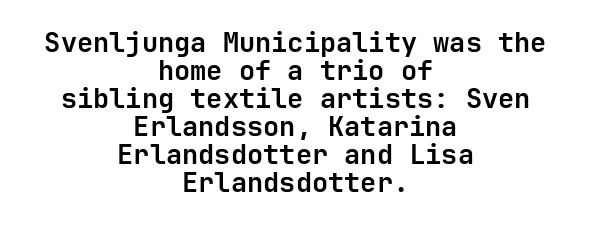
{"italic": "no", "bold": "yes", "underline": "no", "align": "center", "line_spacing": "tight", "line_spacing_ratio": 1.04, "letter_spacing": "normal", "letter_spacing_em": 0.0, "glyph_px": 27}
